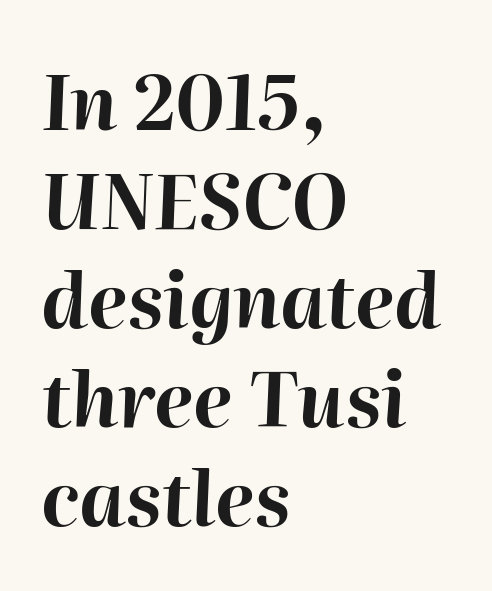
{"italic": "yes", "lean": "right", "slant_degrees": 2, "bold": "yes", "weight": "bold", "width": "normal", "stroke_contrast": "high", "x_height": "medium", "monospaced": "no", "underline": "no", "align": "left", "line_spacing": "normal", "line_spacing_ratio": 1.32, "letter_spacing": "normal", "letter_spacing_em": 0.0, "glyph_px": 75}
